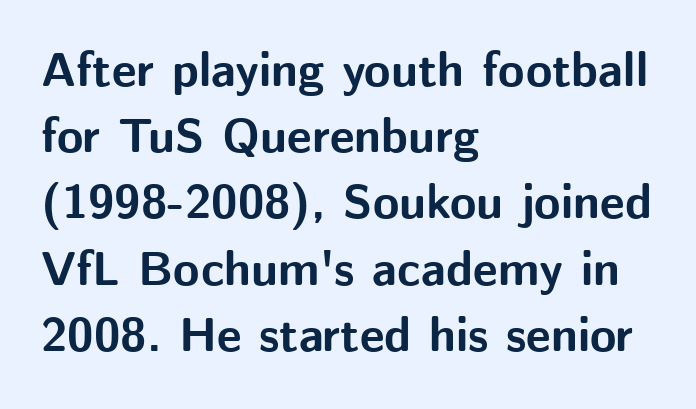
Grotesque or geometric, the face here clearly has no serifs. The words here are not underlined. Each word holds together tightly as a unit, with standard inter-letter gaps. Notice how thick the strokes are: this is what a full bold looks like. Students, observe: this is what conventionally led text looks like.
